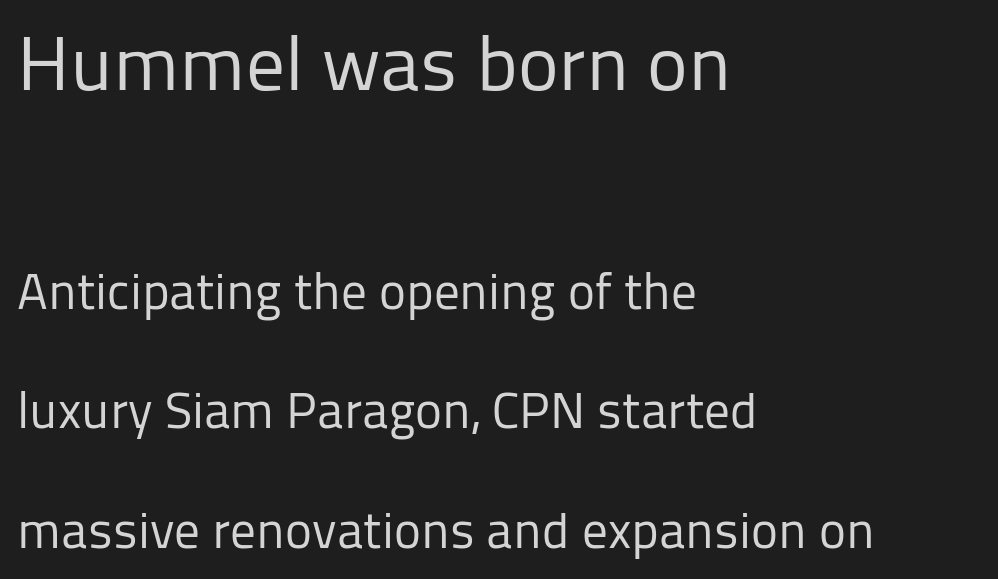
Q: Is the text bold? A: No.
Q: Is the text italic (slanted)? A: No, it is upright.
Q: Is the typeface a serif or a sans-serif typeface? A: Sans-serif.
Q: Is the text underlined? A: No.
Q: How is the paragraph aligned? A: Left-aligned.
Q: Is the spacing between letters normal or unusually wide? A: Normal.
Q: Is the spacing between lines tight, normal or loose? A: Loose.
Q: Which block of text is set in a larger size, the first (top) or the second (bottom)? A: The first (top) one.
Q: Width (condensed, normal, or wide)? A: Normal.
Q: Stroke contrast? A: Low.
Q: x-height? A: Medium.
Q: Monospaced? A: No.
